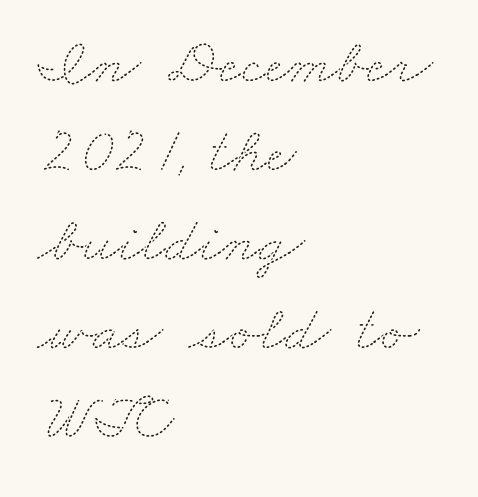
{"bold": "no", "weight": "thin", "width": "wide", "stroke_contrast": "medium", "x_height": "small", "monospaced": "no", "underline": "no", "align": "left", "line_spacing": "normal", "line_spacing_ratio": 1.37, "letter_spacing": "normal", "letter_spacing_em": 0.0, "glyph_px": 65}
